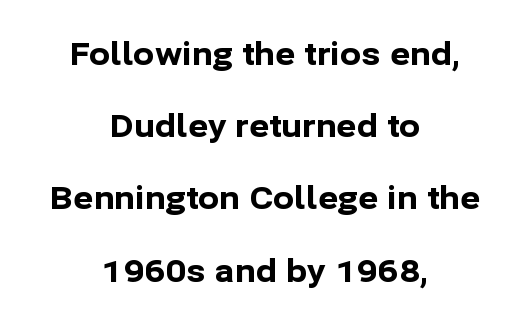
{"serif": "no", "italic": "no", "bold": "yes", "weight": "bold", "width": "normal", "stroke_contrast": "low", "x_height": "medium", "monospaced": "no", "underline": "no", "align": "center", "line_spacing": "loose", "line_spacing_ratio": 2.33, "letter_spacing": "normal", "letter_spacing_em": 0.0, "glyph_px": 31}
